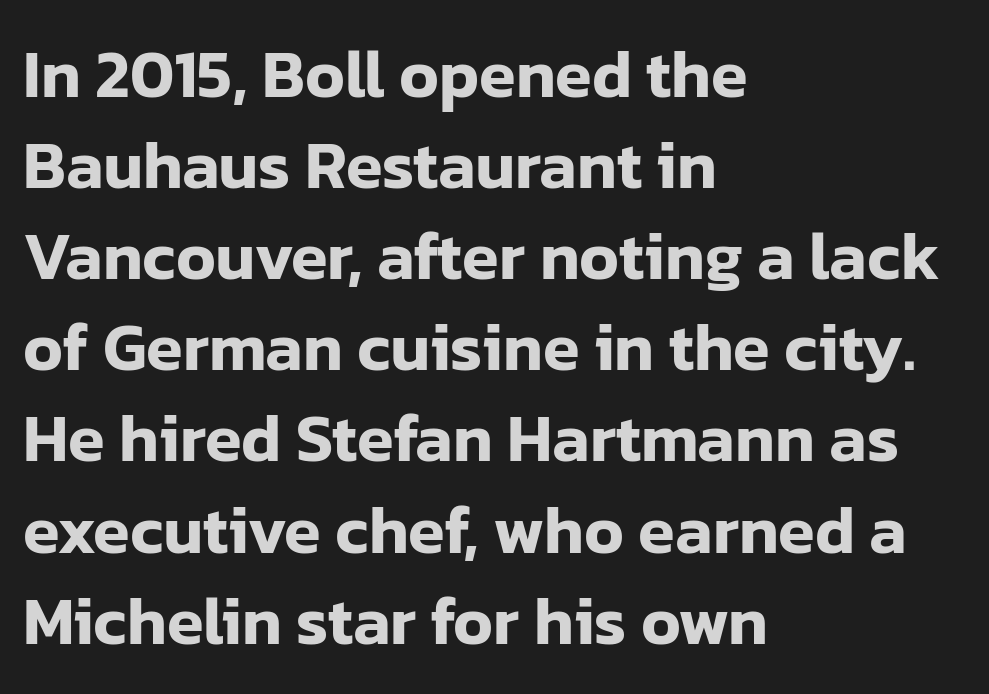
The image shows 67 px sans-serif type, upright; set left-aligned, normal line spacing (1.36x), normal letter spacing, not underlined; low stroke contrast and a medium x-height.
